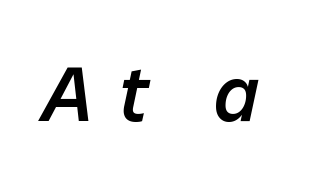
Q: Is the text bold? A: Semi-bold.
Q: Is the text italic (slanted)? A: Yes, it leans right by about 12 degrees.
Q: Is the text underlined? A: No.
Q: Is the spacing between letters normal or unusually wide? A: Unusually wide.
Q: Width (condensed, normal, or wide)? A: Normal.
Q: Stroke contrast? A: Low.
Q: x-height? A: Medium.
Q: Monospaced? A: No.
